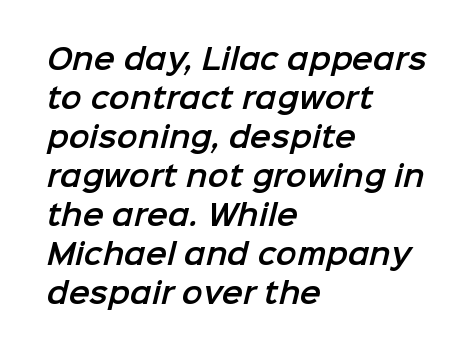
Each letter keeps its own natural width here, so spacing adapts to shape. Type style note: lacks serifs. Characters follow at the spacing the type designer built in. Caption: multi-line text, flush left, ragged right. Leading: standard.
